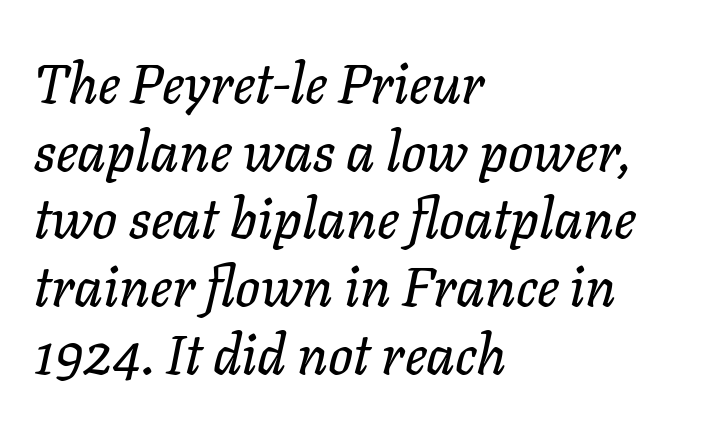
Q: Is the text italic (slanted)? A: Yes, it leans right by about 11 degrees.
Q: Is the text underlined? A: No.
Q: How is the paragraph aligned? A: Left-aligned.
Q: Is the spacing between letters normal or unusually wide? A: Normal.
Q: Width (condensed, normal, or wide)? A: Normal.
Q: Stroke contrast? A: Low.
Q: x-height? A: Medium.
Q: Monospaced? A: No.
